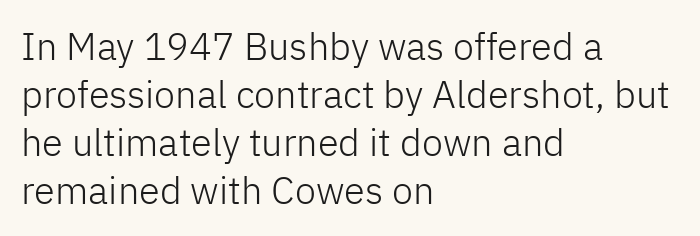
Ordinary non-slanted type is in use. In CSS terms this would be text-align: left. The passage shown is typeset with a sans-serif family. Type without underlining. The letters advance in unequal steps, a hallmark of proportional type.
